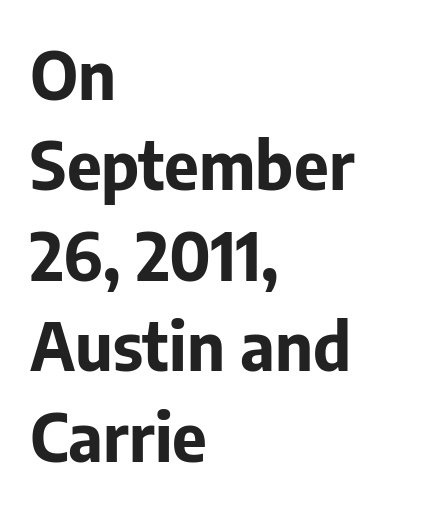
The image shows 67 px bold sans-serif type, upright; set left-aligned, normal line spacing (1.35x), normal letter spacing, not underlined; low stroke contrast and a medium x-height.
